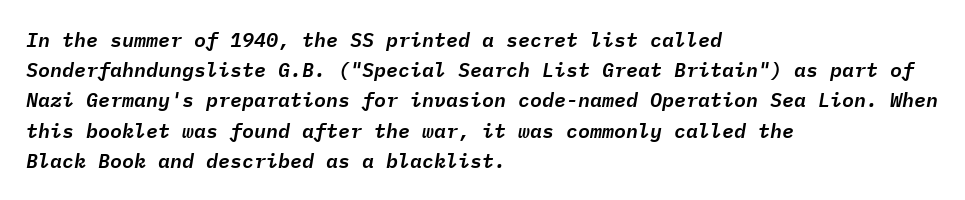
Q: Is the text italic (slanted)? A: Yes, it leans right by about 9 degrees.
Q: Is the text underlined? A: No.
Q: How is the paragraph aligned? A: Left-aligned.
Q: Is the spacing between letters normal or unusually wide? A: Normal.
Q: Is the spacing between lines tight, normal or loose? A: Normal.
